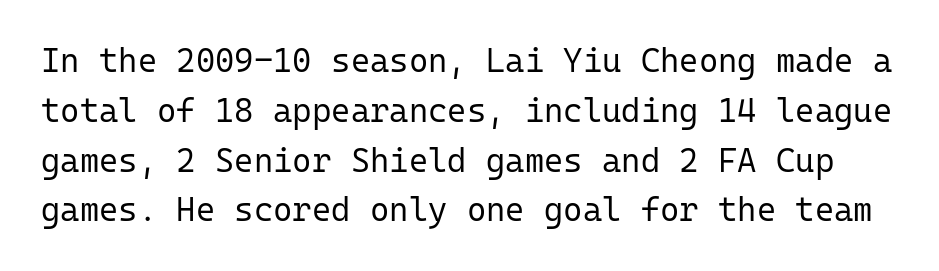
{"serif": "no", "italic": "no", "bold": "no", "weight": "regular", "width": "normal", "stroke_contrast": "low", "x_height": "medium", "monospaced": "yes", "underline": "no", "line_spacing": "normal", "line_spacing_ratio": 1.51, "letter_spacing": "normal", "letter_spacing_em": 0.0, "glyph_px": 33}
